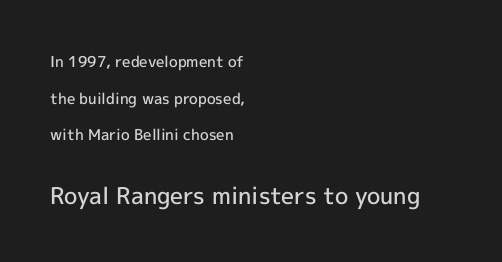
{"italic": "no", "bold": "semi", "underline": "no", "align": "left", "line_spacing": "loose", "line_spacing_ratio": 2.45, "letter_spacing": "normal", "letter_spacing_em": 0.0, "larger_block": "second", "size_ratio": 1.53, "glyph_px": 23}
